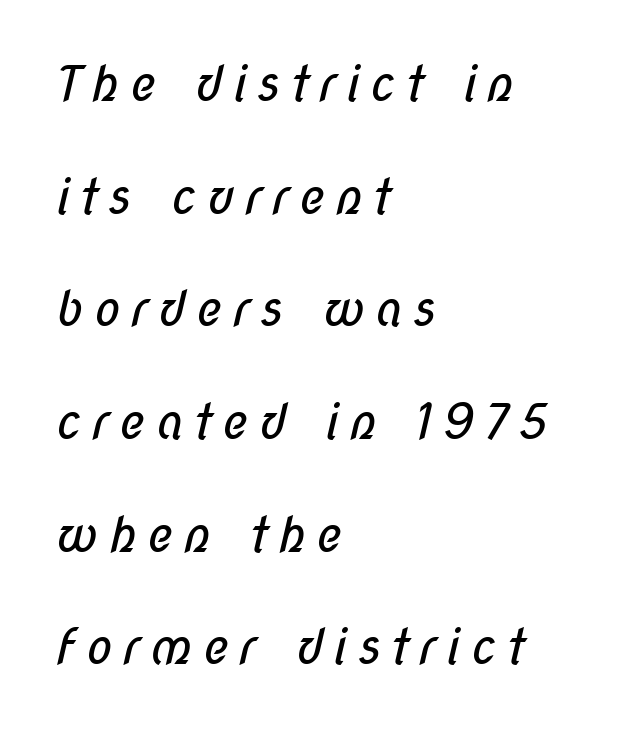
Q: Is the text bold? A: No.
Q: Is the typeface a serif or a sans-serif typeface? A: Sans-serif.
Q: Is the text underlined? A: No.
Q: How is the paragraph aligned? A: Left-aligned.
Q: Is the spacing between letters normal or unusually wide? A: Unusually wide.
Q: Is the spacing between lines tight, normal or loose? A: Loose.
Q: Width (condensed, normal, or wide)? A: Condensed.
Q: Stroke contrast? A: Low.
Q: x-height? A: Medium.
Q: Monospaced? A: No.
